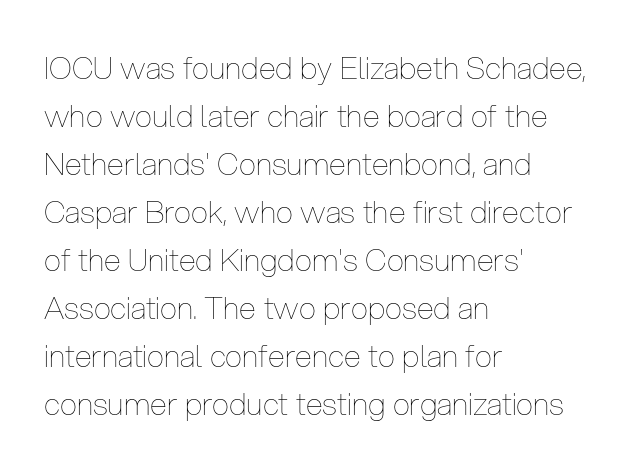
The letters advance in unequal steps, a hallmark of proportional type. Clear beneath every line of the passage. Caption: face not bold, strokes unweighted. Students, note that the glyphs here touch the page at normal intervals. The block of text has a typical density, with ordinary space between rows. Style check: upright.
